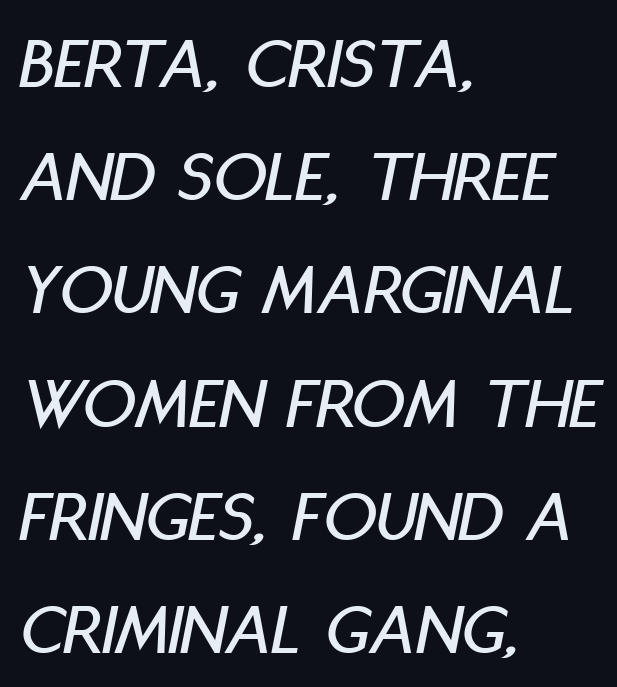
{"italic": "yes", "lean": "right", "slant_degrees": 11, "width": "condensed", "stroke_contrast": "low", "x_height": "large", "monospaced": "no", "underline": "no", "align": "left", "line_spacing": "normal", "line_spacing_ratio": 1.53, "letter_spacing": "normal", "letter_spacing_em": 0.0, "glyph_px": 74}
